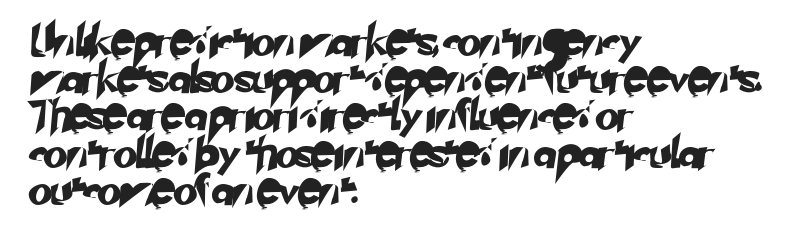
{"serif": "no", "width": "normal", "stroke_contrast": "low", "x_height": "small", "monospaced": "no", "underline": "no", "align": "left", "line_spacing_ratio": 1.2, "letter_spacing": "normal", "letter_spacing_em": 0.0, "glyph_px": 31}
